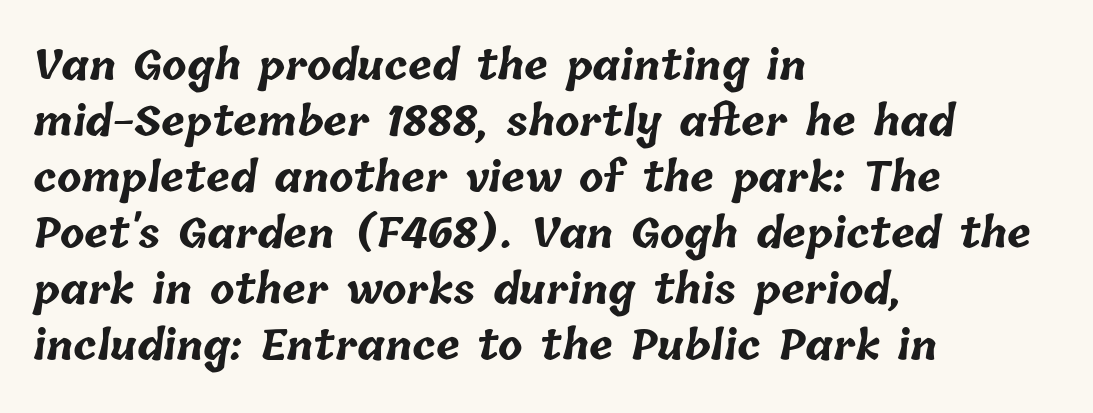
A dark, heavy texture on the line: the type is bold. This sample has the flowing, uneven cadence of proportional lettering. The zone under the glyphs is completely vacant. The ragged edge is on the right, which tells us the setting is flush left. Evenly set lines give the paragraph a standard silhouette. The letters sit at their default tracking, neither squeezed nor spread.
